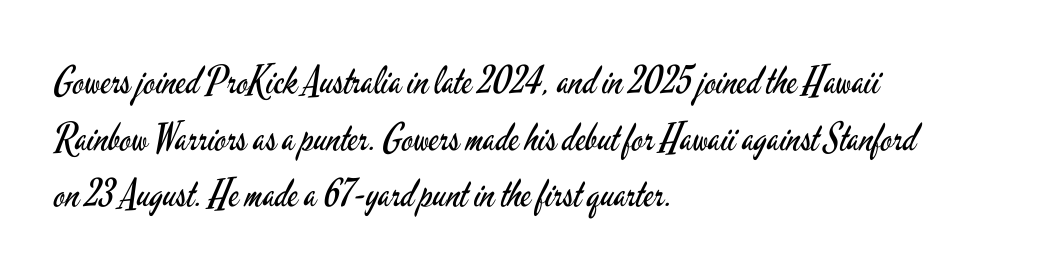
Q: Is the text bold? A: No.
Q: Is the text italic (slanted)? A: Yes.
Q: Is the typeface a serif or a sans-serif typeface? A: Sans-serif.
Q: Is the text underlined? A: No.
Q: How is the paragraph aligned? A: Left-aligned.
Q: Is the spacing between letters normal or unusually wide? A: Normal.
Q: Is the spacing between lines tight, normal or loose? A: Normal.
Q: Width (condensed, normal, or wide)? A: Condensed.
Q: Stroke contrast? A: Low.
Q: x-height? A: Small.
Q: Monospaced? A: No.
